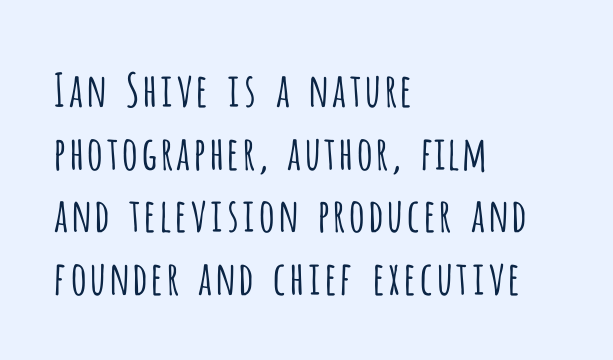
{"serif": "no", "italic": "no", "bold": "no", "weight": "light", "width": "condensed", "stroke_contrast": "low", "x_height": "large", "monospaced": "no", "underline": "no", "align": "left", "line_spacing": "normal", "line_spacing_ratio": 1.36, "letter_spacing": "normal", "letter_spacing_em": 0.0, "glyph_px": 46}
